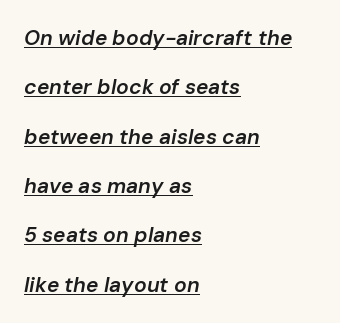
{"italic": "yes", "lean": "right", "slant_degrees": 10, "bold": "semi", "underline": "yes", "align": "left", "line_spacing": "loose", "line_spacing_ratio": 2.35, "letter_spacing": "normal", "letter_spacing_em": 0.0, "glyph_px": 21}
